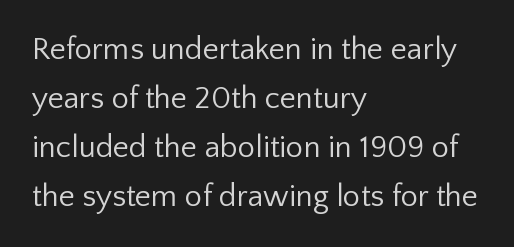
{"serif": "no", "italic": "no", "bold": "no", "weight": "regular", "width": "normal", "stroke_contrast": "low", "x_height": "medium", "monospaced": "no", "underline": "no", "align": "left", "line_spacing": "normal", "line_spacing_ratio": 1.58, "letter_spacing": "normal", "letter_spacing_em": 0.0, "glyph_px": 31}
